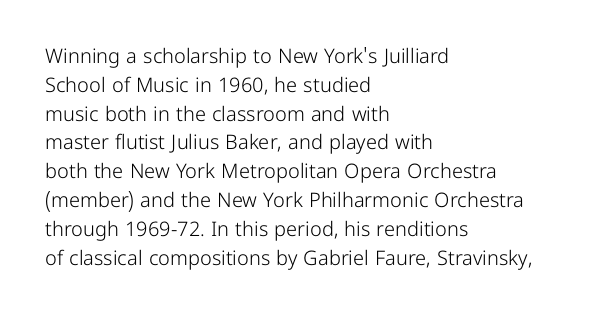
{"italic": "no", "bold": "no", "underline": "no", "align": "left", "line_spacing": "normal", "line_spacing_ratio": 1.44, "letter_spacing": "normal", "letter_spacing_em": 0.0, "glyph_px": 20}
